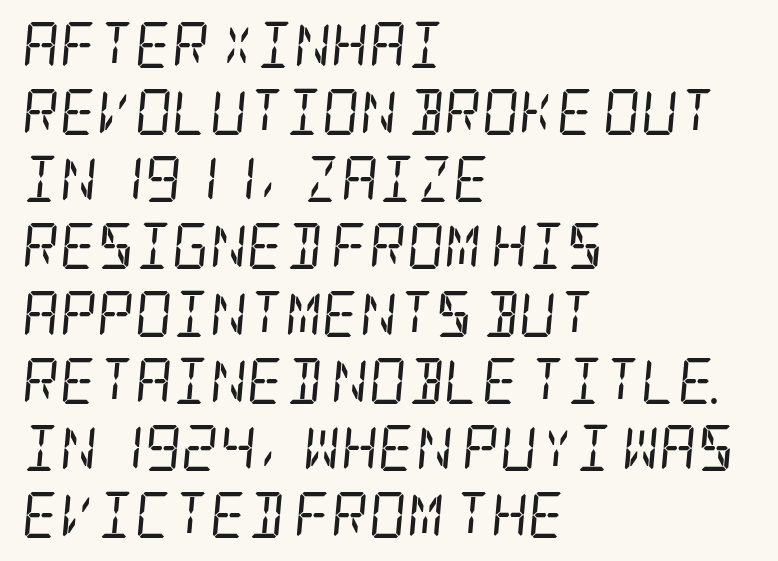
The image shows 46 px regular-weight, condensed serif type, italic (leaning right); set left-aligned, normal line spacing (1.46x), normal letter spacing, not underlined; low stroke contrast and a large x-height.
